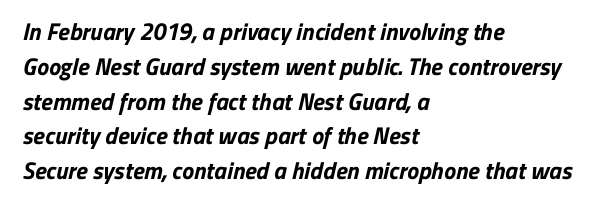
{"bold": "yes", "underline": "no", "align": "left", "line_spacing": "normal", "line_spacing_ratio": 1.45, "letter_spacing": "normal", "letter_spacing_em": 0.0, "glyph_px": 24}
